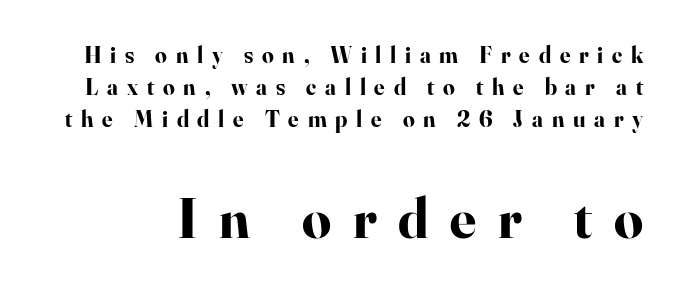
Q: Is the text bold? A: Yes.
Q: Is the text italic (slanted)? A: No, it is upright.
Q: Is the typeface a serif or a sans-serif typeface? A: Serif.
Q: Is the text underlined? A: No.
Q: Is the spacing between letters normal or unusually wide? A: Unusually wide.
Q: Is the spacing between lines tight, normal or loose? A: Normal.
Q: Which block of text is set in a larger size, the first (top) or the second (bottom)? A: The second (bottom) one.
Q: Width (condensed, normal, or wide)? A: Normal.
Q: Stroke contrast? A: High.
Q: x-height? A: Small.
Q: Monospaced? A: No.
